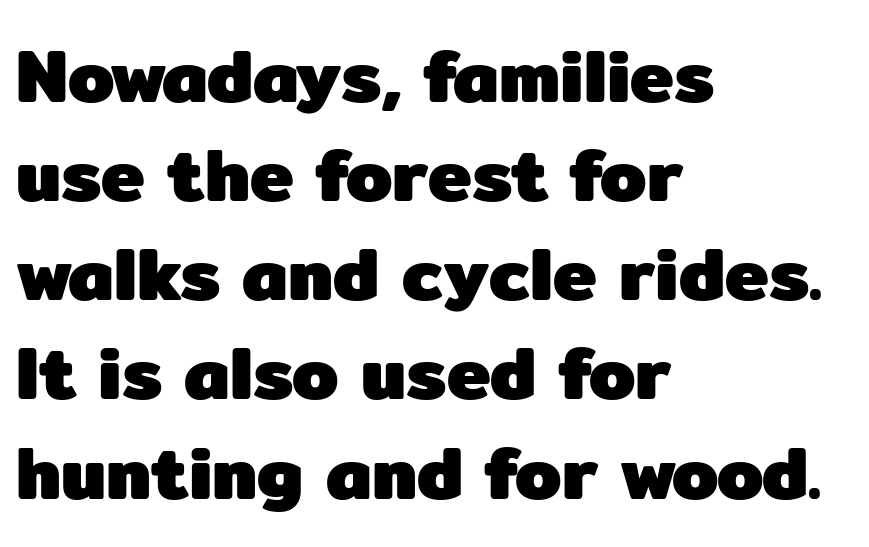
The image shows 74 px heavy sans-serif type, upright; set left-aligned, normal line spacing (1.34x), normal letter spacing, not underlined; low stroke contrast and a medium x-height.
